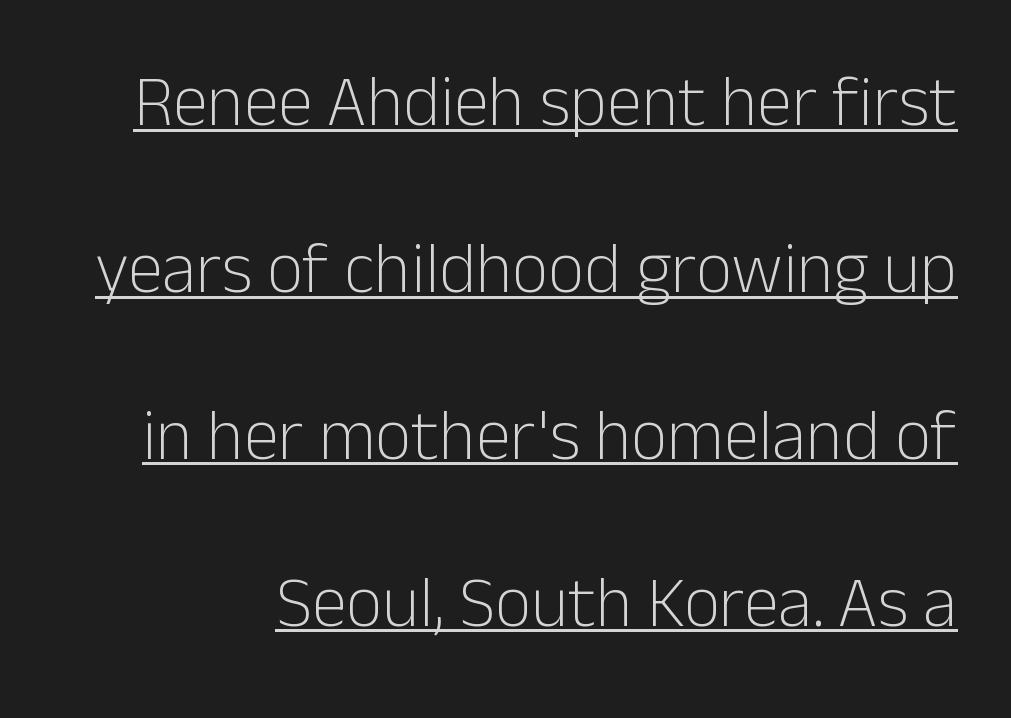
{"serif": "no", "italic": "no", "bold": "no", "weight": "light", "width": "normal", "stroke_contrast": "low", "x_height": "medium", "monospaced": "no", "underline": "yes", "line_spacing": "loose", "line_spacing_ratio": 2.35, "letter_spacing": "normal", "letter_spacing_em": 0.0, "glyph_px": 71}
